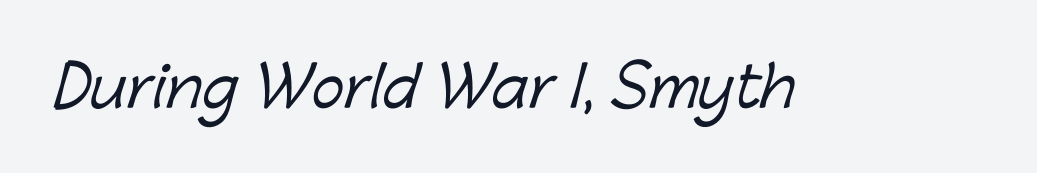
Stroke terminals: plain, sans-serif. The glyphs are unaccompanied by any horizontal stroke below them. The gaps between neighbouring characters are ordinary and unremarkable. Each letter keeps its own natural width here, so spacing adapts to shape.
